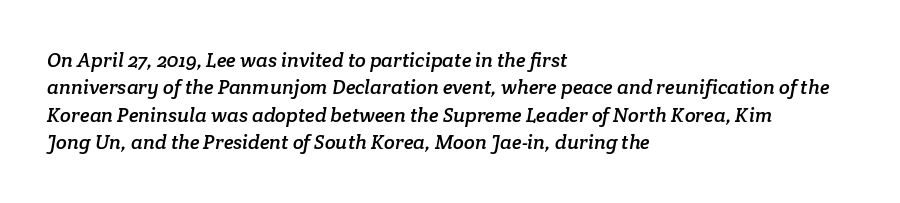
{"underline": "no", "align": "left", "line_spacing": "normal", "line_spacing_ratio": 1.37, "letter_spacing": "normal", "letter_spacing_em": 0.0, "glyph_px": 20}
